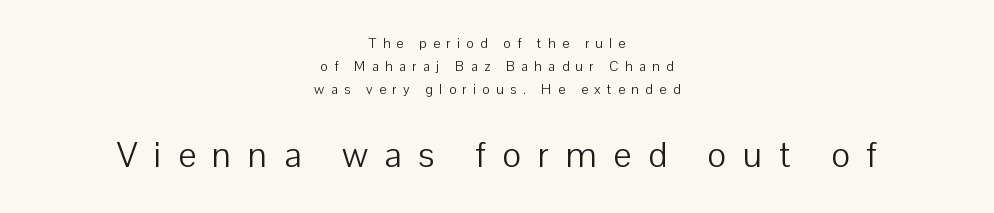
Q: Is the text bold? A: No.
Q: Is the text italic (slanted)? A: No, it is upright.
Q: Is the typeface a serif or a sans-serif typeface? A: Sans-serif.
Q: Is the text underlined? A: No.
Q: How is the paragraph aligned? A: Centered.
Q: Is the spacing between letters normal or unusually wide? A: Unusually wide.
Q: Is the spacing between lines tight, normal or loose? A: Normal.
Q: Which block of text is set in a larger size, the first (top) or the second (bottom)? A: The second (bottom) one.
Q: Width (condensed, normal, or wide)? A: Normal.
Q: Stroke contrast? A: Low.
Q: x-height? A: Medium.
Q: Monospaced? A: No.
